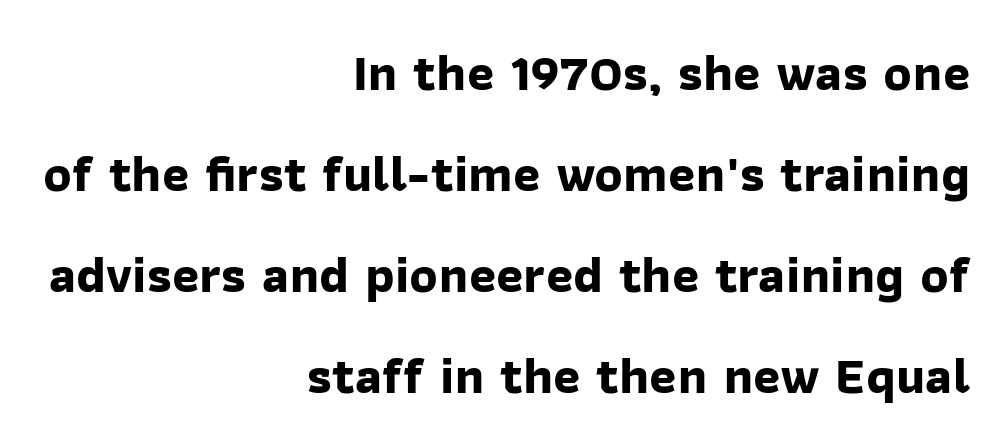
Q: Is the text bold? A: Yes.
Q: Is the typeface a serif or a sans-serif typeface? A: Sans-serif.
Q: Is the text underlined? A: No.
Q: How is the paragraph aligned? A: Right-aligned.
Q: Is the spacing between letters normal or unusually wide? A: Normal.
Q: Is the spacing between lines tight, normal or loose? A: Loose.
Q: Width (condensed, normal, or wide)? A: Normal.
Q: Stroke contrast? A: Low.
Q: x-height? A: Medium.
Q: Monospaced? A: No.
